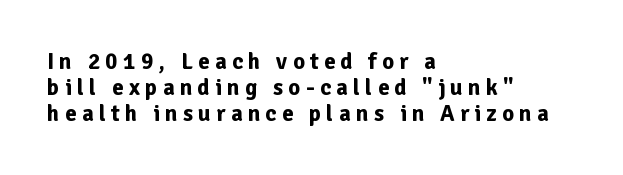
Q: Is the text bold? A: Yes.
Q: Is the text italic (slanted)? A: No, it is upright.
Q: Is the text underlined? A: No.
Q: How is the paragraph aligned? A: Left-aligned.
Q: Is the spacing between letters normal or unusually wide? A: Unusually wide.
Q: Is the spacing between lines tight, normal or loose? A: Tight.
